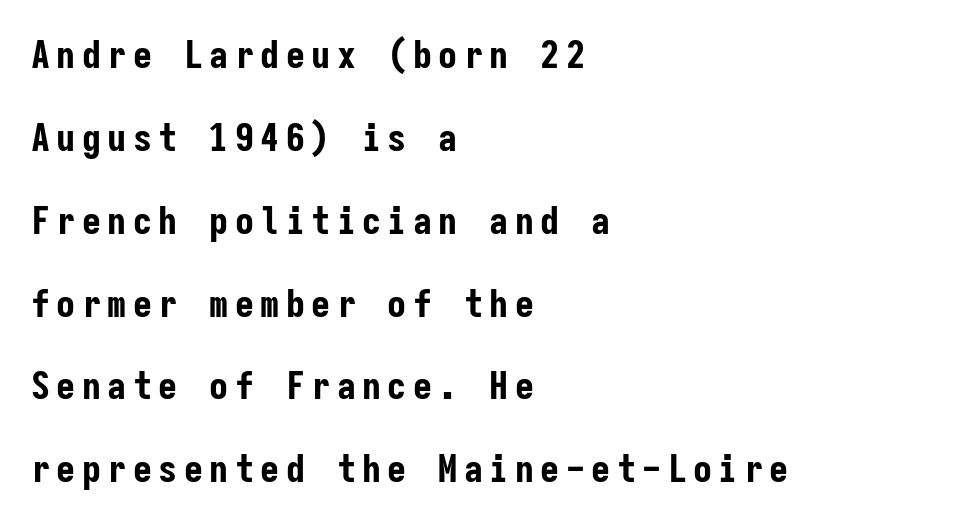
Each row of text sits above clean, open space. Quick note: interline space is abundant. Posture: vertical. Type style note: lacks serifs. The rendering uses typewriter-style spacing with identical character cells.
